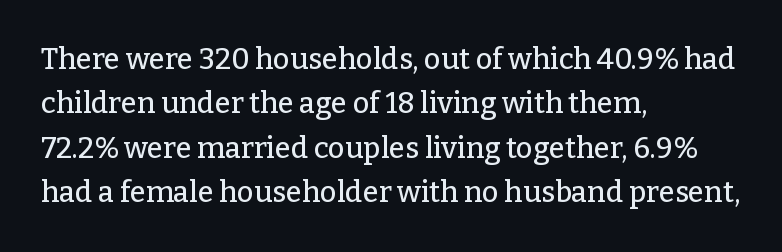
What's the leading like? Ordinary, nothing unusual. This sample uses a serif face. Each row of text sits above clean, open space. The lines are quadded left. Is there any slant? The stems are plumb. The rendering uses natural spacing where letterforms have individual widths.
